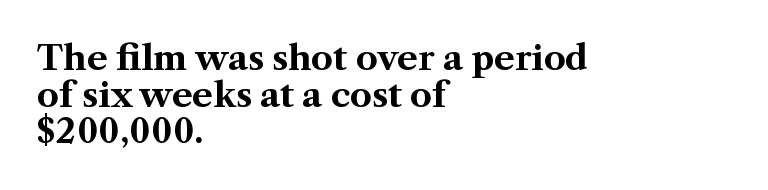
{"serif": "yes", "italic": "no", "bold": "yes", "weight": "bold", "width": "normal", "stroke_contrast": "medium", "x_height": "medium", "monospaced": "no", "underline": "no", "align": "left", "line_spacing": "tight", "line_spacing_ratio": 1.08, "letter_spacing": "normal", "letter_spacing_em": 0.0, "glyph_px": 34}
